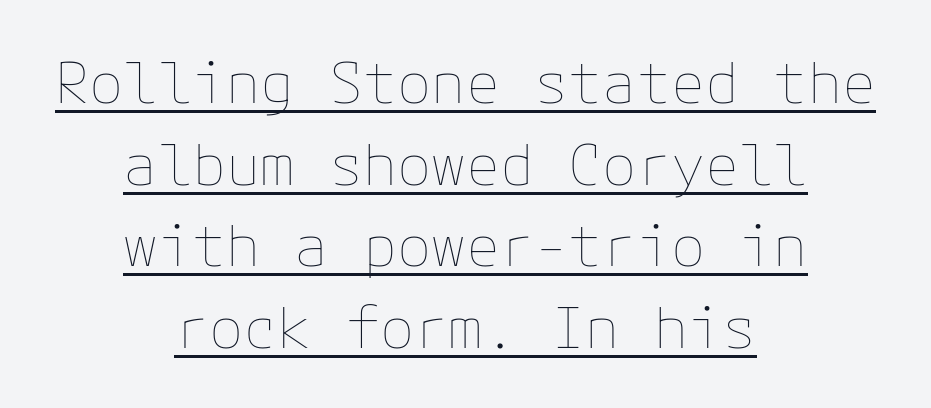
{"italic": "no", "bold": "no", "weight": "thin", "width": "normal", "stroke_contrast": "low", "x_height": "medium", "underline": "yes", "align": "center", "line_spacing": "normal", "line_spacing_ratio": 1.43, "letter_spacing": "normal", "letter_spacing_em": 0.0, "glyph_px": 57}
